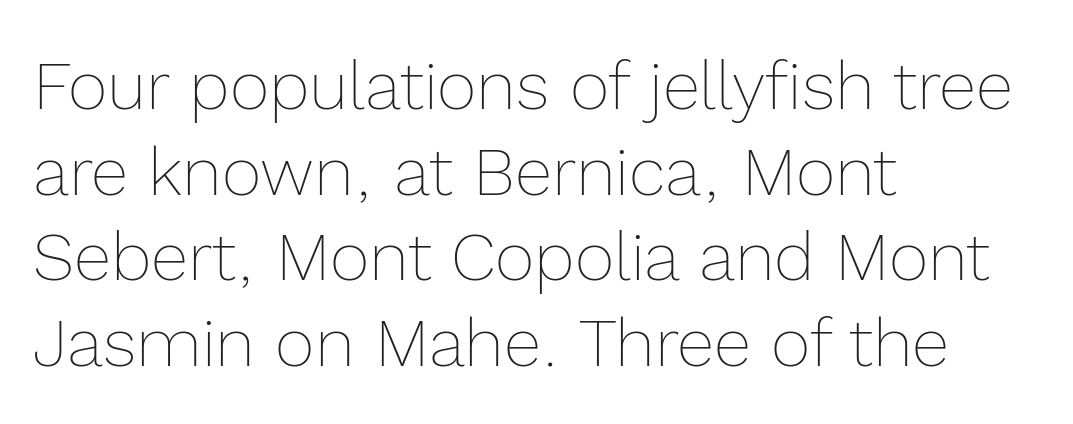
The passage shown stacks its lines at a standard gap. The lines in this sample share a left origin and differ only in where they stop. Varying glyph widths throughout — classic text-font behaviour. A quiet, ordinary-to-light weight characterises the typeface. Tall strokes in this sample are plumb rather than angled.
